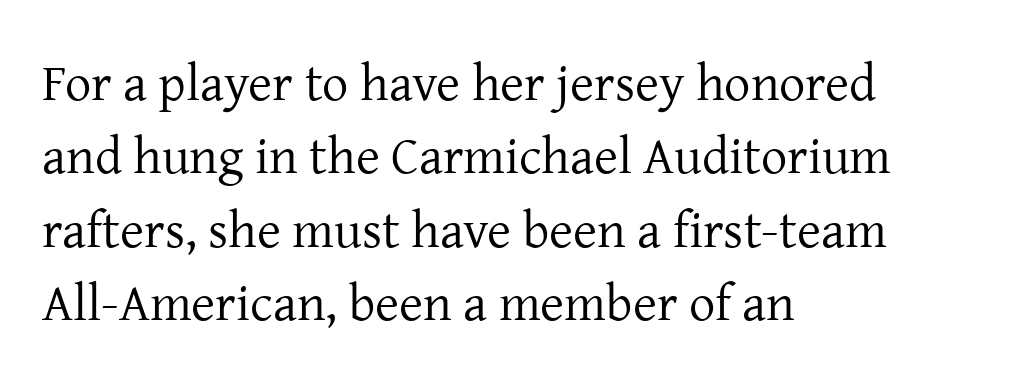
Q: Is the text bold? A: No.
Q: Is the text italic (slanted)? A: No, it is upright.
Q: Is the typeface a serif or a sans-serif typeface? A: Serif.
Q: Is the text underlined? A: No.
Q: How is the paragraph aligned? A: Left-aligned.
Q: Is the spacing between letters normal or unusually wide? A: Normal.
Q: Is the spacing between lines tight, normal or loose? A: Normal.
Q: Width (condensed, normal, or wide)? A: Normal.
Q: Stroke contrast? A: Low.
Q: x-height? A: Medium.
Q: Monospaced? A: No.
